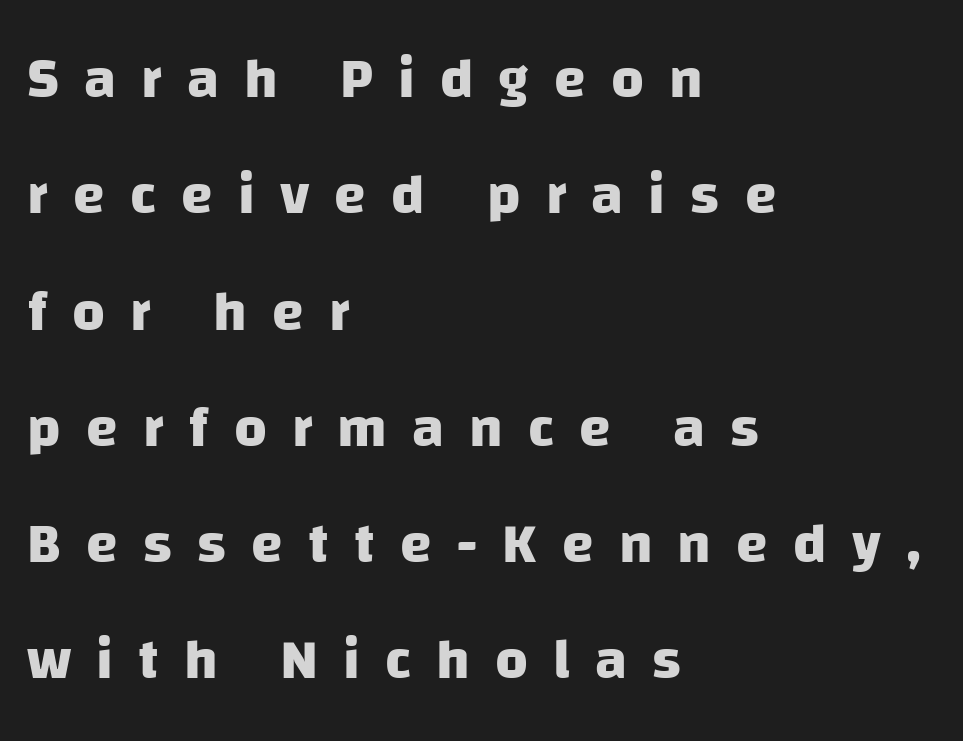
{"serif": "no", "bold": "yes", "weight": "heavy", "width": "normal", "stroke_contrast": "low", "x_height": "large", "monospaced": "no", "underline": "no", "align": "left", "line_spacing": "loose", "line_spacing_ratio": 2.04, "letter_spacing": "wide", "letter_spacing_em": 0.44, "glyph_px": 57}
